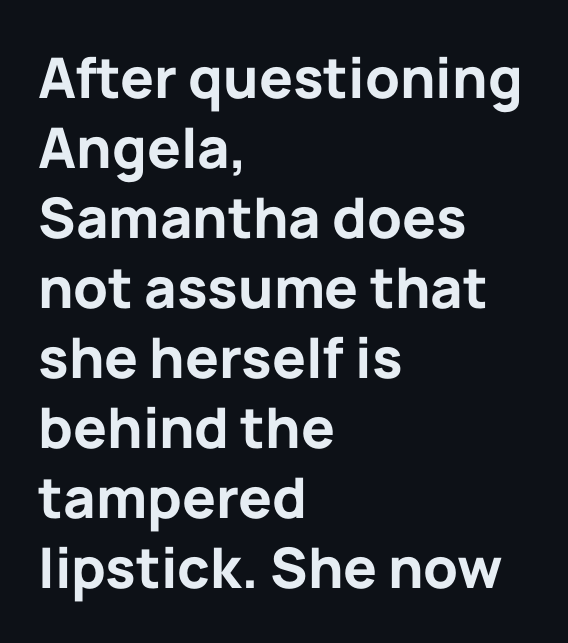
Q: Is the text bold? A: Yes.
Q: Is the text italic (slanted)? A: No, it is upright.
Q: Is the typeface a serif or a sans-serif typeface? A: Sans-serif.
Q: Is the text underlined? A: No.
Q: How is the paragraph aligned? A: Left-aligned.
Q: Is the spacing between letters normal or unusually wide? A: Normal.
Q: Is the spacing between lines tight, normal or loose? A: Normal.
Q: Width (condensed, normal, or wide)? A: Normal.
Q: Stroke contrast? A: Low.
Q: x-height? A: Medium.
Q: Monospaced? A: No.
